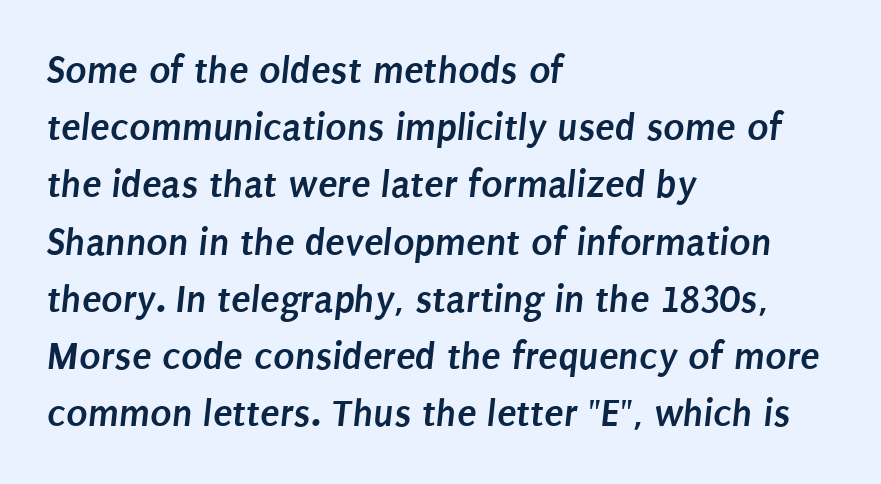
Q: Is the text bold? A: Yes.
Q: Is the typeface a serif or a sans-serif typeface? A: Sans-serif.
Q: Is the text underlined? A: No.
Q: How is the paragraph aligned? A: Left-aligned.
Q: Is the spacing between letters normal or unusually wide? A: Normal.
Q: Is the spacing between lines tight, normal or loose? A: Normal.
Q: Width (condensed, normal, or wide)? A: Condensed.
Q: Stroke contrast? A: Low.
Q: x-height? A: Large.
Q: Monospaced? A: No.
